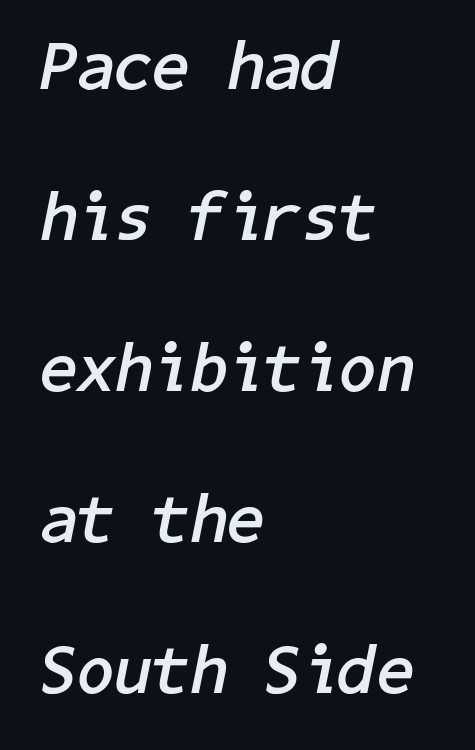
Q: Is the text bold? A: Yes.
Q: Is the text italic (slanted)? A: Yes, it leans right by about 11 degrees.
Q: Is the text underlined? A: No.
Q: How is the paragraph aligned? A: Left-aligned.
Q: Is the spacing between letters normal or unusually wide? A: Normal.
Q: Is the spacing between lines tight, normal or loose? A: Loose.
Q: Width (condensed, normal, or wide)? A: Normal.
Q: Stroke contrast? A: Low.
Q: x-height? A: Medium.
